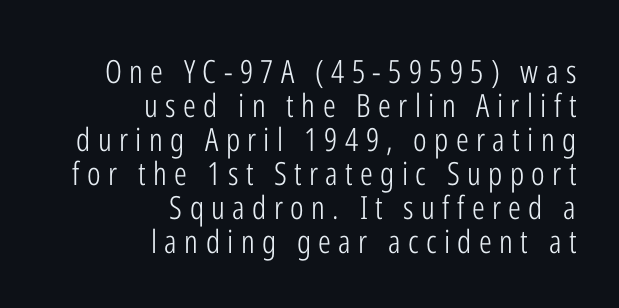
The image shows 32 px light, condensed sans-serif type, upright; set right-aligned, tight line spacing (1.06x), unusually wide letter spacing (+0.23 em), not underlined; low stroke contrast and a medium x-height.
